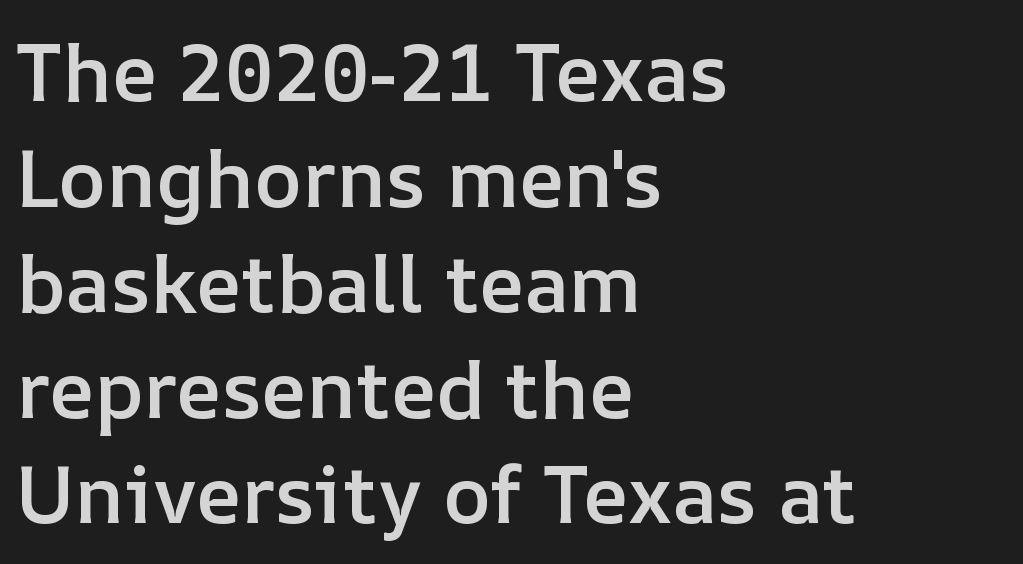
Q: Is the text bold? A: Semi-bold.
Q: Is the text italic (slanted)? A: No, it is upright.
Q: Is the text underlined? A: No.
Q: How is the paragraph aligned? A: Left-aligned.
Q: Is the spacing between letters normal or unusually wide? A: Normal.
Q: Is the spacing between lines tight, normal or loose? A: Normal.
Q: Width (condensed, normal, or wide)? A: Normal.
Q: Stroke contrast? A: Low.
Q: x-height? A: Medium.
Q: Monospaced? A: No.
